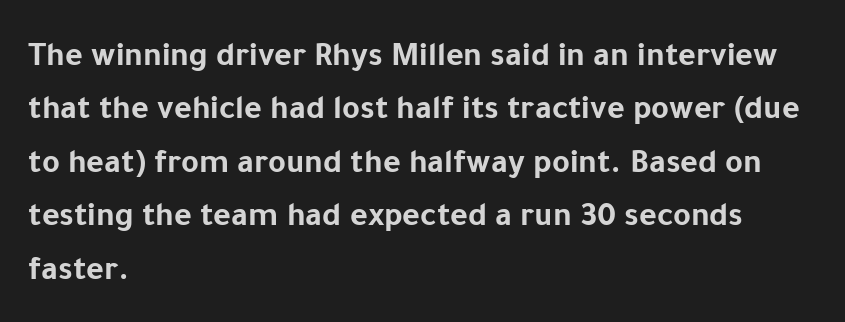
{"serif": "no", "italic": "no", "bold": "yes", "weight": "bold", "width": "normal", "stroke_contrast": "low", "x_height": "medium", "monospaced": "no", "underline": "no", "align": "left", "line_spacing": "normal", "line_spacing_ratio": 1.57, "letter_spacing": "normal", "letter_spacing_em": 0.0, "glyph_px": 34}
